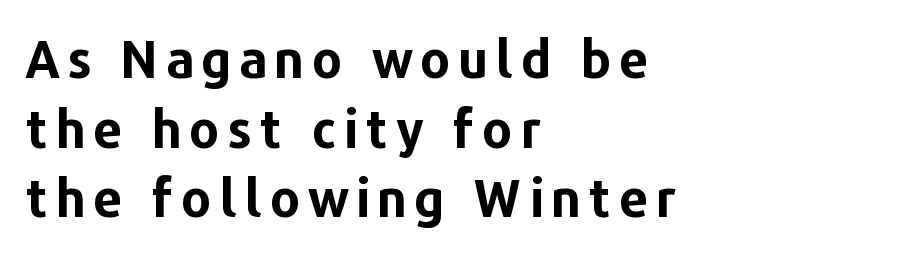
The image shows 52 px bold sans-serif type, upright; set left-aligned, normal line spacing (1.34x), not underlined; low stroke contrast and a medium x-height.
